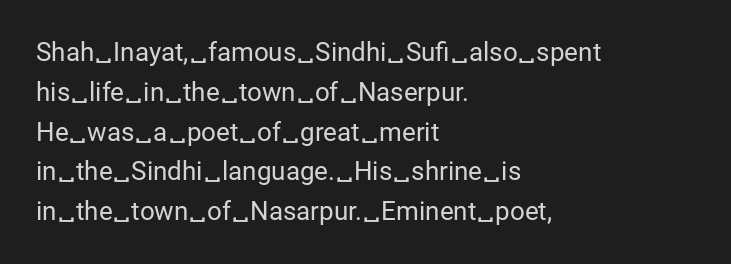
Q: Is the text bold? A: No.
Q: Is the text italic (slanted)? A: No, it is upright.
Q: Is the text underlined? A: No.
Q: How is the paragraph aligned? A: Left-aligned.
Q: Is the spacing between letters normal or unusually wide? A: Normal.
Q: Is the spacing between lines tight, normal or loose? A: Normal.
